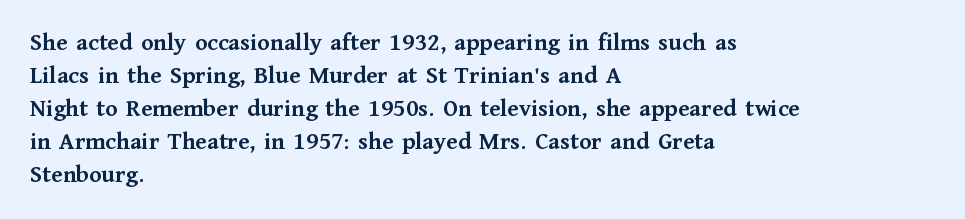
{"italic": "no", "bold": "yes", "underline": "no", "align": "left", "line_spacing": "normal", "line_spacing_ratio": 1.32, "letter_spacing": "normal", "letter_spacing_em": 0.0, "glyph_px": 25}
